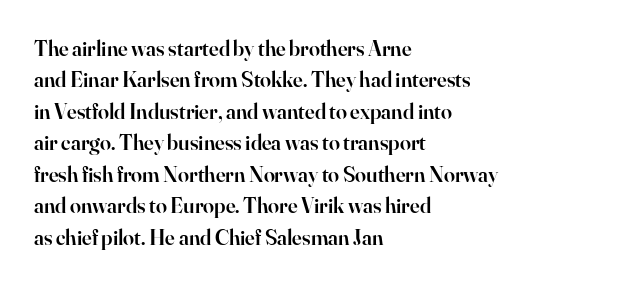
The image shows 22 px text type, upright; set left-aligned, normal line spacing (1.43x), normal letter spacing, not underlined.
